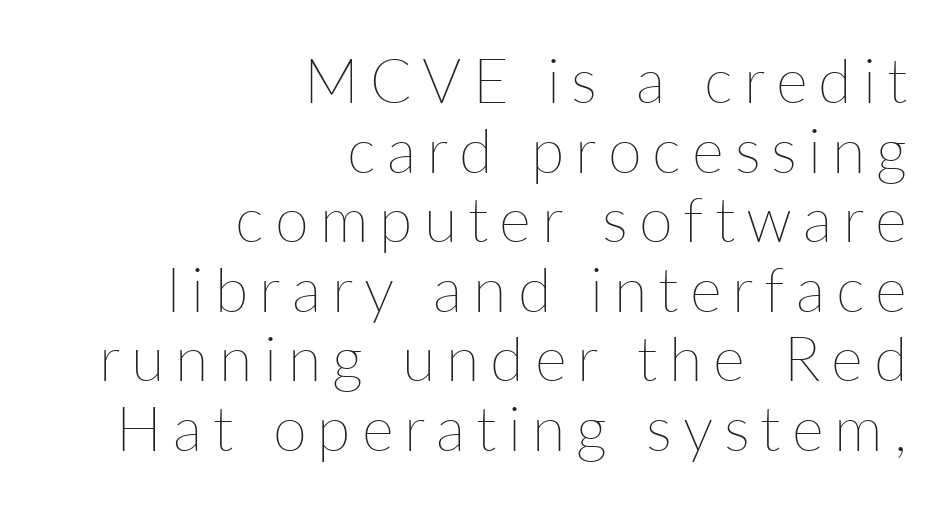
Spacing verdict: proportional, widths tailored to each character. Rule under the text: the space is simply empty. Vertically, the passage feels compressed, each row crowding the next. This reads as an unemphasized weight, regular at the heaviest. Visually the block forms a straight wall on the right and a jagged coastline on the left. Every stem runs plumb, perpendicular to the baseline.
